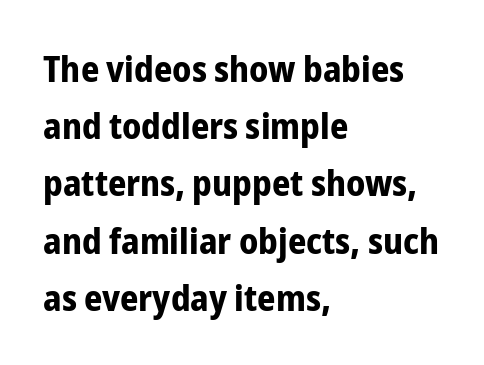
{"serif": "no", "italic": "no", "bold": "yes", "weight": "bold", "width": "condensed", "stroke_contrast": "low", "x_height": "medium", "monospaced": "no", "underline": "no", "align": "left", "line_spacing": "normal", "line_spacing_ratio": 1.59, "letter_spacing": "normal", "letter_spacing_em": 0.0, "glyph_px": 36}
